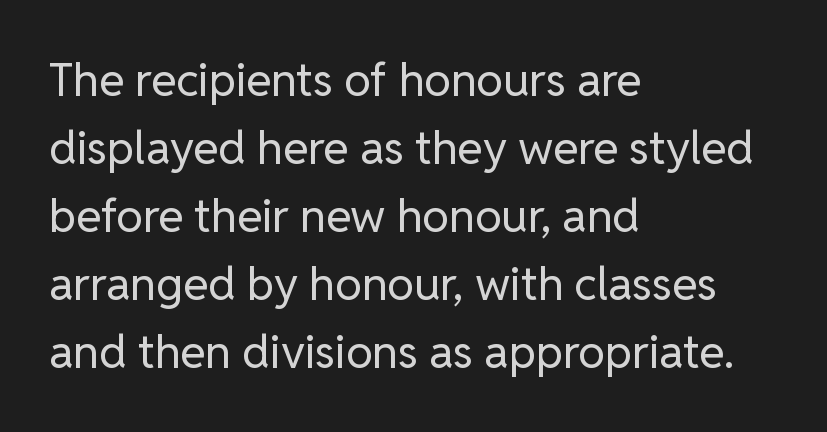
The image shows 46 px regular-weight sans-serif type, upright; set left-aligned, normal line spacing (1.48x), normal letter spacing, not underlined; low stroke contrast and a medium x-height.
